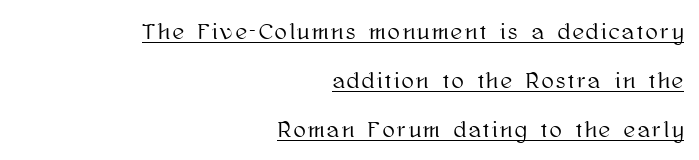
The ragged edge is on the left, which tells us the setting is flush right. Summary of vertical rhythm: relaxed, with wide interline spacing. Decoration check: the copy is underlined. Posture: upright roman.
